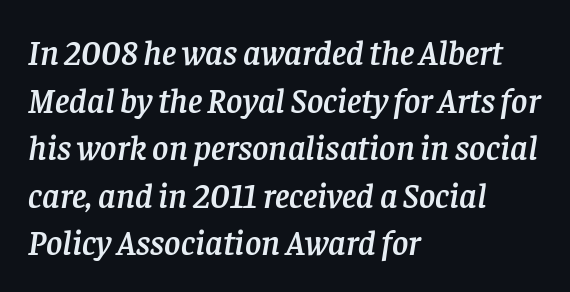
{"serif": "yes", "italic": "yes", "lean": "right", "slant_degrees": 8, "width": "normal", "stroke_contrast": "low", "x_height": "large", "monospaced": "no", "underline": "no", "align": "left", "line_spacing": "normal", "line_spacing_ratio": 1.36, "letter_spacing": "normal", "letter_spacing_em": 0.0, "glyph_px": 35}
